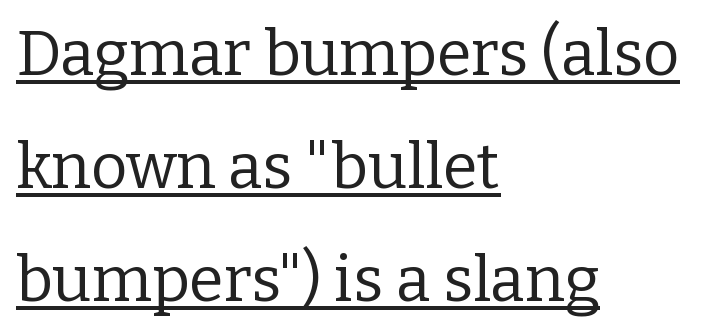
Q: Is the text bold? A: No.
Q: Is the text italic (slanted)? A: No, it is upright.
Q: Is the typeface a serif or a sans-serif typeface? A: Serif.
Q: Is the text underlined? A: Yes.
Q: How is the paragraph aligned? A: Left-aligned.
Q: Is the spacing between letters normal or unusually wide? A: Normal.
Q: Width (condensed, normal, or wide)? A: Normal.
Q: Stroke contrast? A: Low.
Q: x-height? A: Medium.
Q: Monospaced? A: No.
